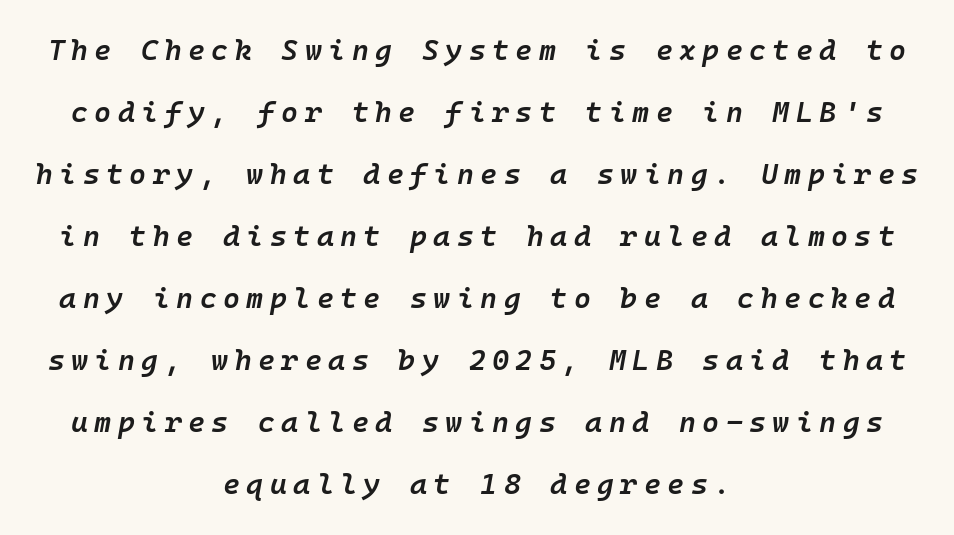
The rendering inserts visible extra space after every character. It's the slanting kind of type. Words float on clear page, feet unadorned. You could count columns in this text — the font is strictly monospaced.
